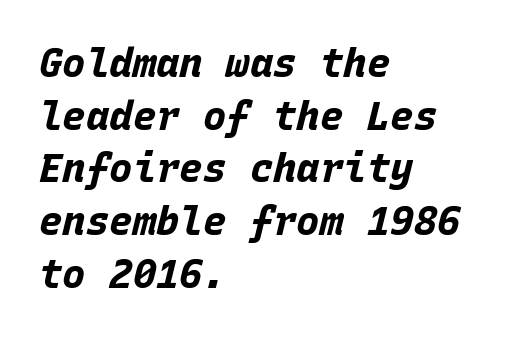
{"italic": "yes", "lean": "right", "slant_degrees": 15, "bold": "yes", "weight": "bold", "width": "normal", "stroke_contrast": "low", "x_height": "large", "monospaced": "yes", "underline": "no", "align": "left", "line_spacing": "normal", "line_spacing_ratio": 1.35, "letter_spacing": "normal", "letter_spacing_em": 0.0, "glyph_px": 39}
